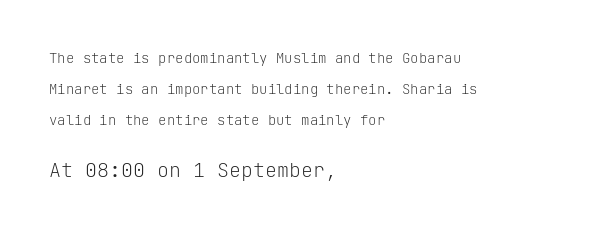
{"italic": "no", "bold": "no", "underline": "no", "align": "left", "line_spacing": "loose", "line_spacing_ratio": 2.2, "letter_spacing": "normal", "letter_spacing_em": 0.0, "larger_block": "second", "size_ratio": 1.43, "glyph_px": 20}
